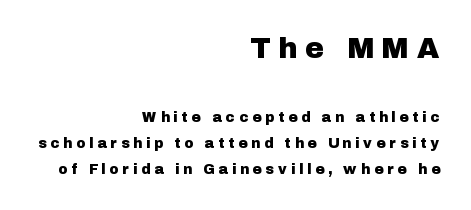
The text block is weighted toward the right margin, trailing off unevenly leftward. Visually, the top section dominates because its glyphs are scaled up. A clean baseline with only descenders dipping below it. Grotesque or geometric, the face here clearly has no serifs. Every character sits straight up, as roman type does. The letters are spread apart with noticeably loose tracking.
